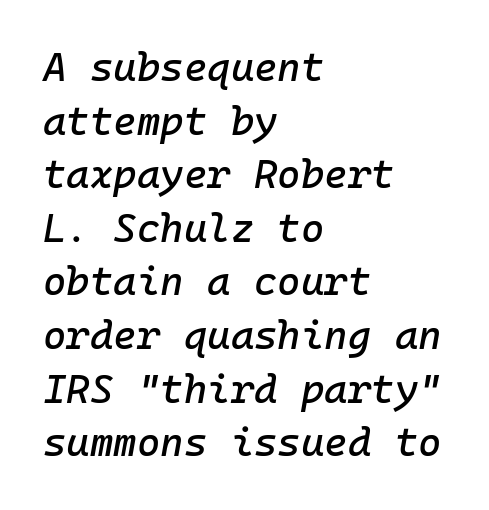
Q: Is the text italic (slanted)? A: Yes, it leans right by about 10 degrees.
Q: Is the text underlined? A: No.
Q: How is the paragraph aligned? A: Left-aligned.
Q: Is the spacing between letters normal or unusually wide? A: Normal.
Q: Is the spacing between lines tight, normal or loose? A: Normal.
Q: Width (condensed, normal, or wide)? A: Normal.
Q: Stroke contrast? A: Low.
Q: x-height? A: Medium.
Q: Monospaced? A: Yes.
